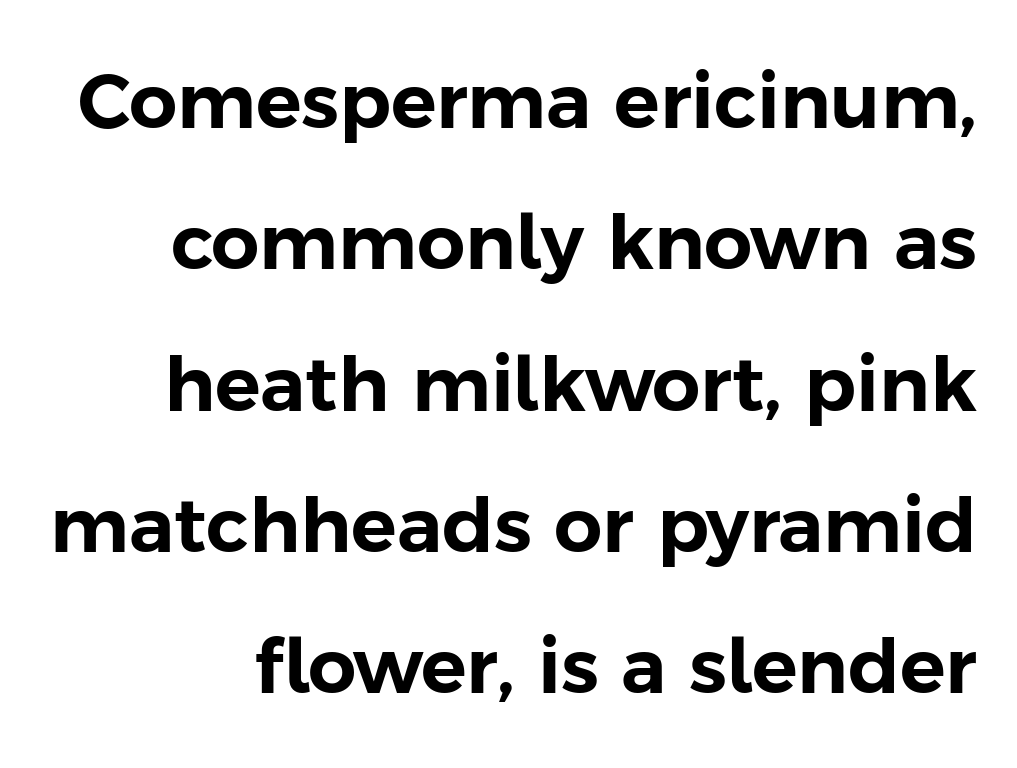
Q: Is the text italic (slanted)? A: No, it is upright.
Q: Is the typeface a serif or a sans-serif typeface? A: Sans-serif.
Q: Is the text underlined? A: No.
Q: Is the spacing between letters normal or unusually wide? A: Normal.
Q: Width (condensed, normal, or wide)? A: Normal.
Q: Stroke contrast? A: Low.
Q: x-height? A: Medium.
Q: Monospaced? A: No.
